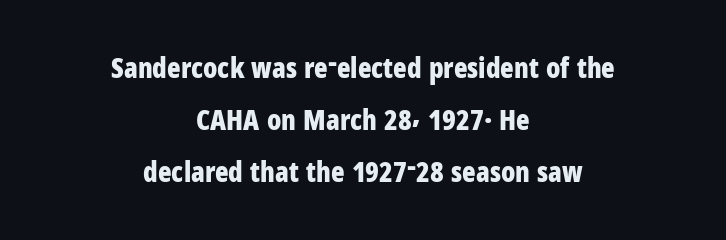
Q: Is the text bold? A: Yes.
Q: Is the text italic (slanted)? A: No, it is upright.
Q: Is the typeface a serif or a sans-serif typeface? A: Sans-serif.
Q: Is the text underlined? A: No.
Q: How is the paragraph aligned? A: Centered.
Q: Is the spacing between letters normal or unusually wide? A: Normal.
Q: Width (condensed, normal, or wide)? A: Condensed.
Q: Stroke contrast? A: Low.
Q: x-height? A: Medium.
Q: Monospaced? A: No.
